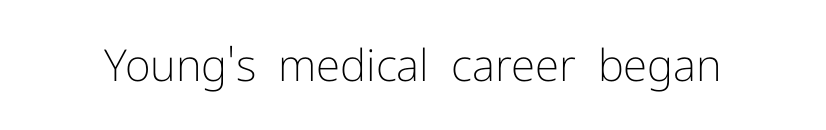
Q: Is the text bold? A: No.
Q: Is the text italic (slanted)? A: No, it is upright.
Q: Is the typeface a serif or a sans-serif typeface? A: Sans-serif.
Q: Is the text underlined? A: No.
Q: Is the spacing between letters normal or unusually wide? A: Normal.
Q: Width (condensed, normal, or wide)? A: Normal.
Q: Stroke contrast? A: Low.
Q: x-height? A: Medium.
Q: Monospaced? A: No.
